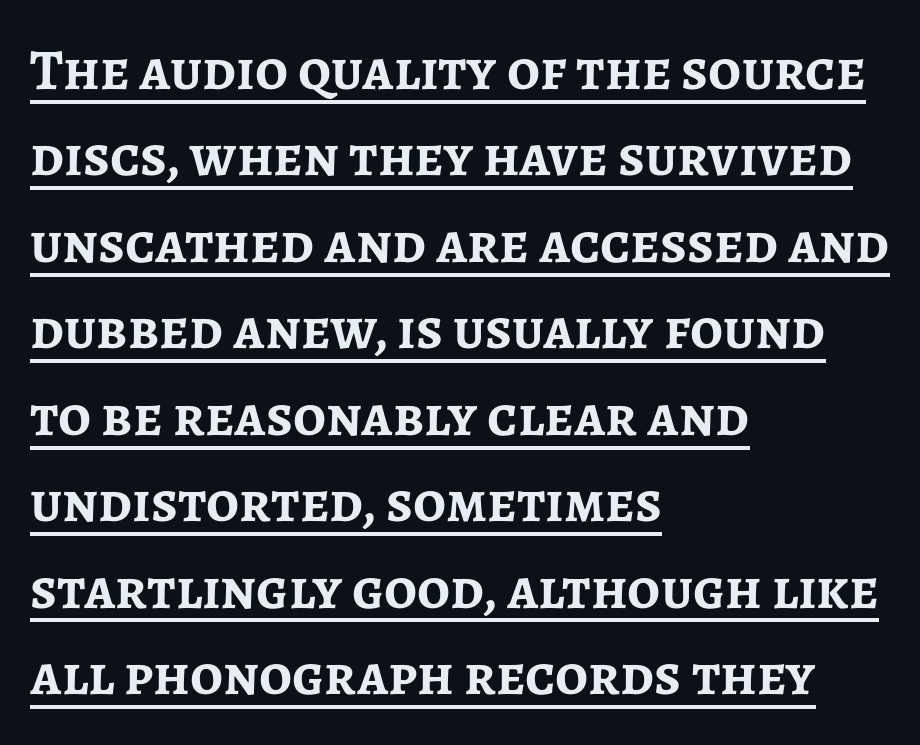
{"serif": "no", "italic": "no", "bold": "yes", "weight": "semibold", "width": "normal", "stroke_contrast": "low", "x_height": "medium", "monospaced": "no", "underline": "yes", "align": "left", "line_spacing": "normal", "line_spacing_ratio": 1.49, "letter_spacing": "normal", "letter_spacing_em": 0.0, "glyph_px": 58}
